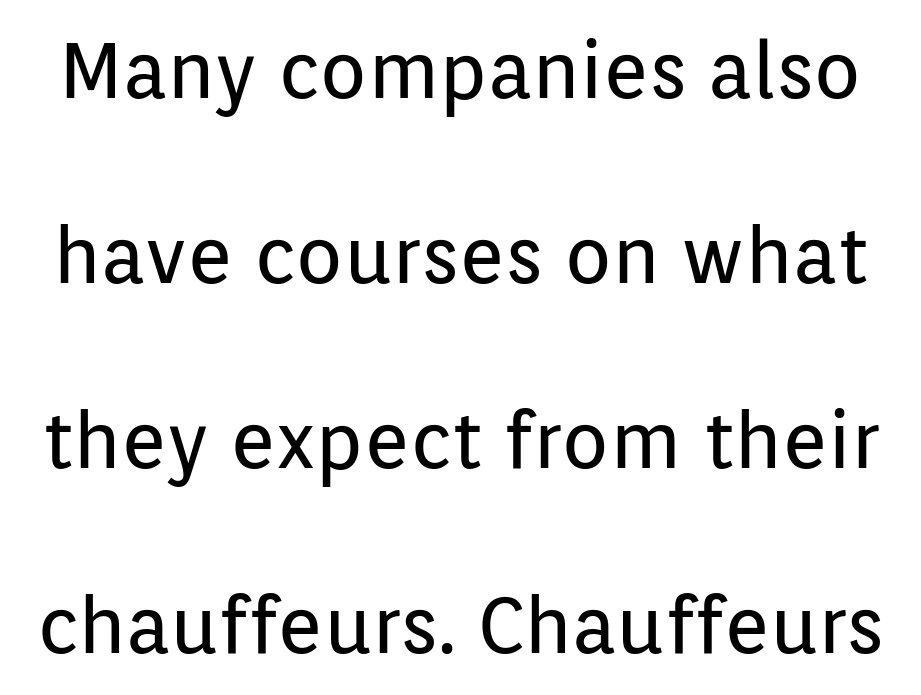
The image shows 78 px regular-weight sans-serif type, upright; set loose line spacing (2.37x), normal letter spacing, not underlined; low stroke contrast and a medium x-height.
